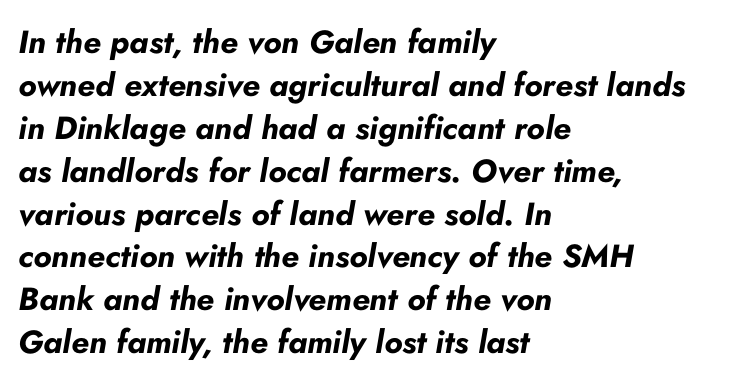
The image shows 32 px bold type, italic (leaning right); set left-aligned, normal line spacing (1.34x), normal letter spacing, not underlined; low stroke contrast and a small x-height.
